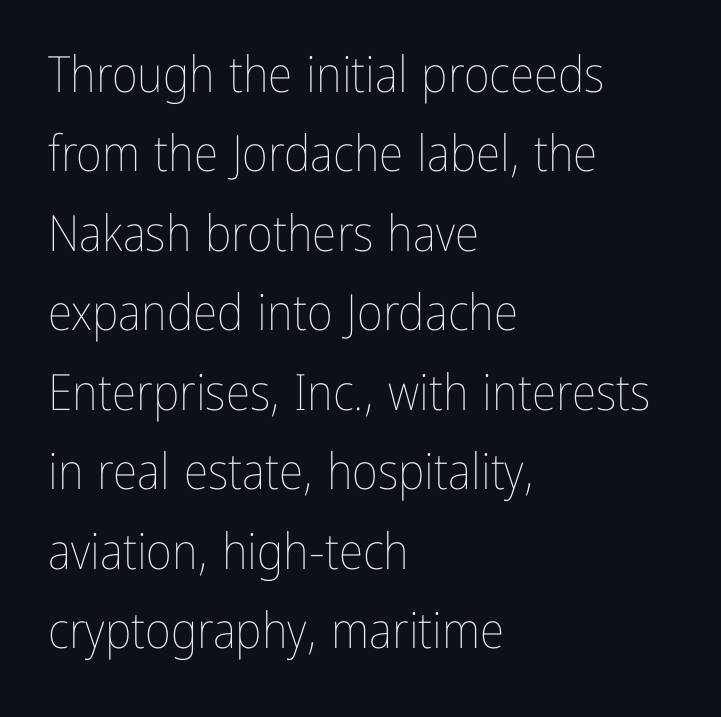
The image shows 50 px thin, condensed type, upright; set left-aligned, normal line spacing (1.59x), normal letter spacing, not underlined; low stroke contrast and a medium x-height.
